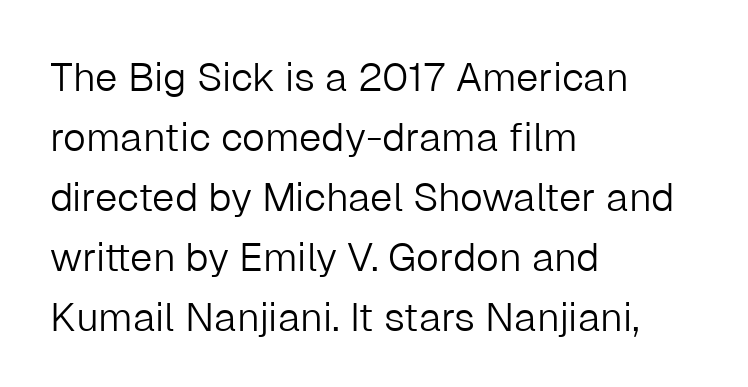
The image shows 40 px light sans-serif type, upright; set left-aligned, normal line spacing (1.5x), normal letter spacing, not underlined; low stroke contrast and a medium x-height.
